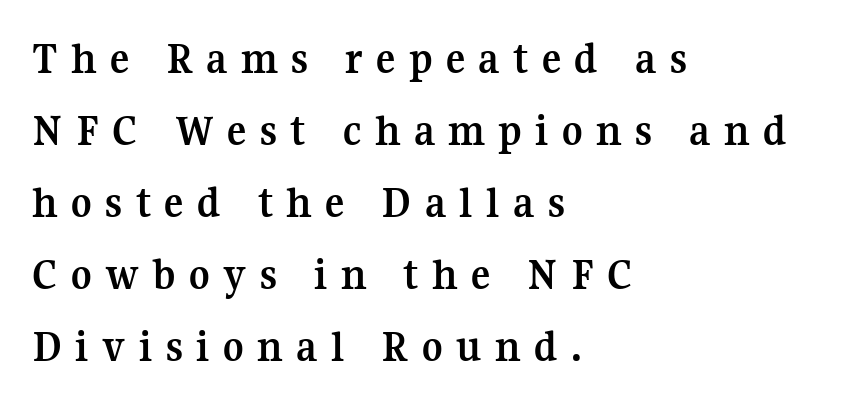
Does the copy run flush right? No — it runs flush left. The area under the type is left untouched. Character widths vary here, with narrow letters taking less room than wide ones. This sample keeps an unexceptional amount of space between lines.
